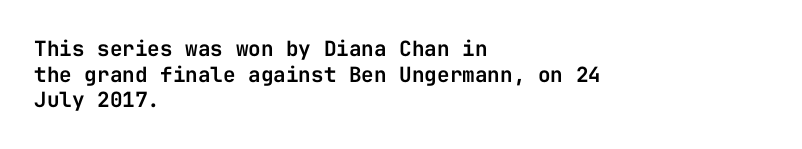
{"italic": "no", "underline": "no", "align": "left", "line_spacing_ratio": 1.22, "letter_spacing": "normal", "letter_spacing_em": 0.0, "glyph_px": 21}
